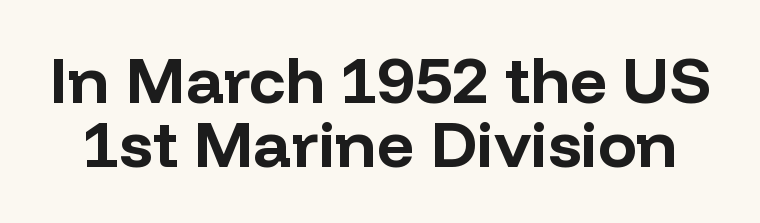
Q: Is the text bold? A: Yes.
Q: Is the text italic (slanted)? A: No, it is upright.
Q: Is the typeface a serif or a sans-serif typeface? A: Sans-serif.
Q: Is the text underlined? A: No.
Q: Is the spacing between letters normal or unusually wide? A: Normal.
Q: Is the spacing between lines tight, normal or loose? A: Tight.
Q: Width (condensed, normal, or wide)? A: Normal.
Q: Stroke contrast? A: Low.
Q: x-height? A: Medium.
Q: Monospaced? A: No.
